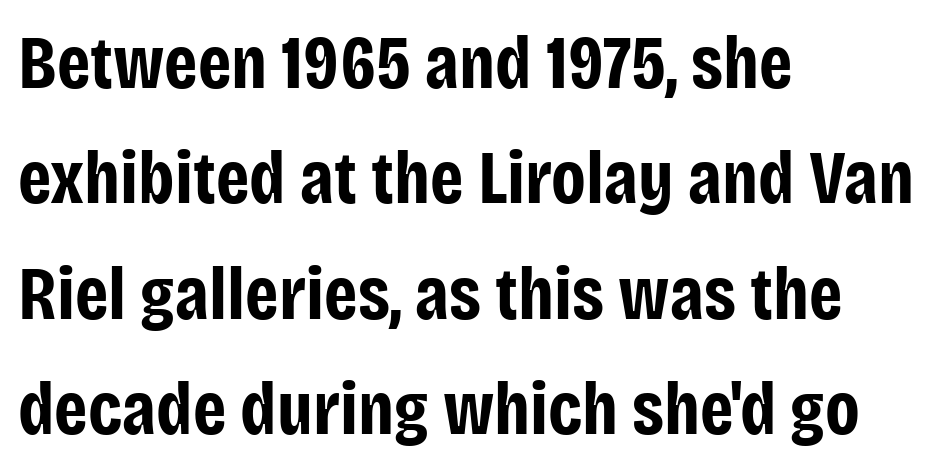
{"serif": "no", "italic": "no", "bold": "yes", "weight": "bold", "width": "condensed", "stroke_contrast": "low", "x_height": "large", "monospaced": "no", "underline": "no", "align": "left", "line_spacing": "normal", "line_spacing_ratio": 1.54, "letter_spacing": "normal", "letter_spacing_em": 0.0, "glyph_px": 75}
